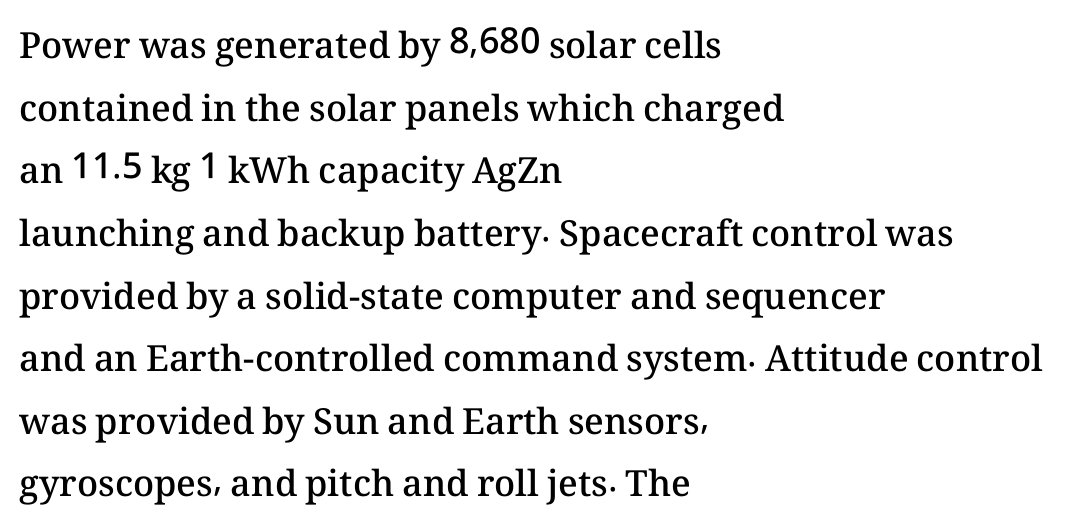
Glyph-to-glyph distance matches everyday printed text. Does the weight exceed regular? Yes, but only to semibold. Just letters on the line, the space beneath them empty. Every stem runs plumb, perpendicular to the baseline. The compositor pushed each line to the left boundary.
